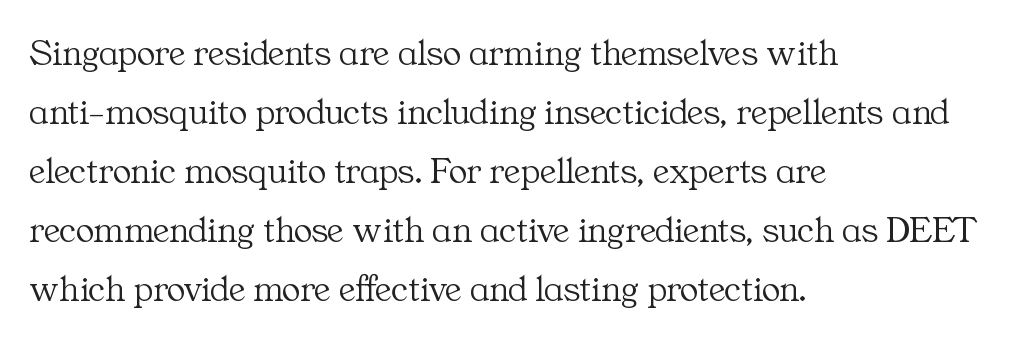
Leading: standard. The letters advance in unequal steps, a hallmark of proportional type. I'd call this a serif setting — the letters wear small feet. Stems here are at most as thick as an everyday book face. Leftover space on each line is placed entirely after the last word.
